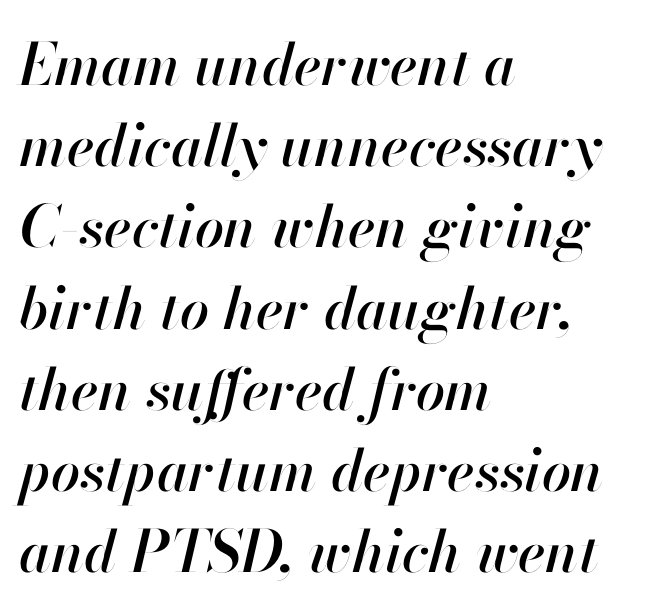
The image shows 58 px text type, italic (leaning right); set left-aligned, normal line spacing (1.4x), normal letter spacing, not underlined; high stroke contrast and a small x-height.
